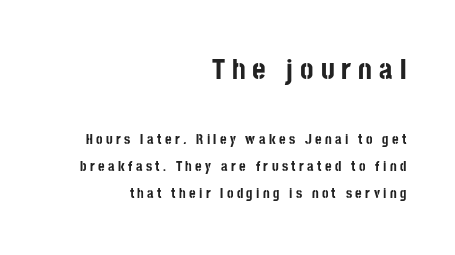
Q: Is the text bold? A: Yes.
Q: Is the text italic (slanted)? A: No, it is upright.
Q: Is the typeface a serif or a sans-serif typeface? A: Sans-serif.
Q: Is the text underlined? A: No.
Q: How is the paragraph aligned? A: Right-aligned.
Q: Is the spacing between letters normal or unusually wide? A: Unusually wide.
Q: Is the spacing between lines tight, normal or loose? A: Loose.
Q: Which block of text is set in a larger size, the first (top) or the second (bottom)? A: The first (top) one.
Q: Width (condensed, normal, or wide)? A: Condensed.
Q: Stroke contrast? A: Low.
Q: x-height? A: Large.
Q: Monospaced? A: No.
